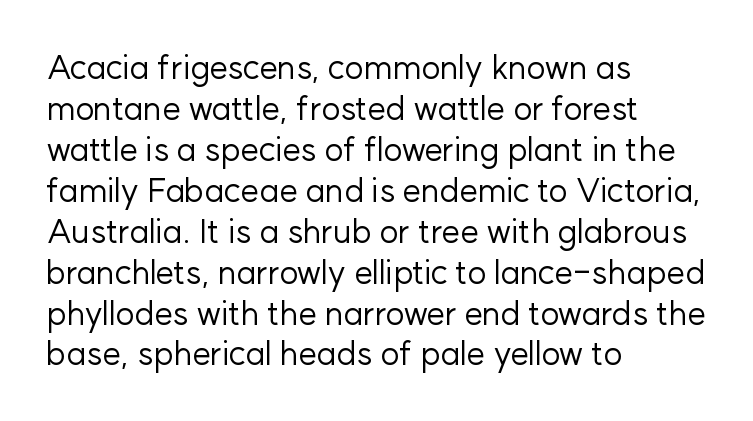
{"serif": "no", "italic": "no", "bold": "no", "weight": "regular", "width": "normal", "stroke_contrast": "low", "x_height": "medium", "monospaced": "no", "underline": "no", "align": "left", "line_spacing_ratio": 1.24, "letter_spacing": "normal", "letter_spacing_em": 0.0, "glyph_px": 33}
